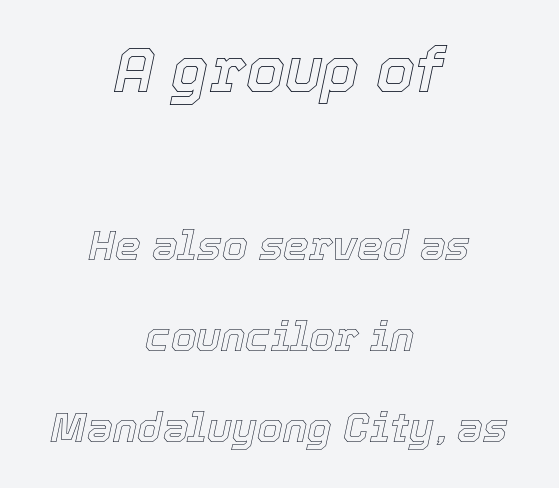
Line spacing here is loose. There is no visible air inserted between adjacent glyphs. A typesetter would mark this as italic. Reading down the block, each line starts at a different indent, mirrored at its end. The composition opens big and finishes small. Proportional: the letters do not fall into vertical columns.
